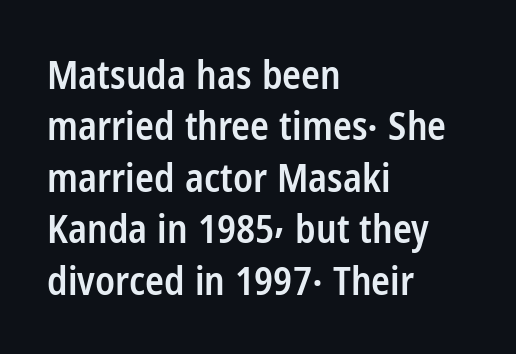
One glance says typical: line gaps are just what's usual. The passage shown is not underscored anywhere. The rendering anchors every line to the left-hand side. I'd describe the lettering as semibold — firm but not a full bold. The passage shown is typed in a proportional face where columns would drift.
